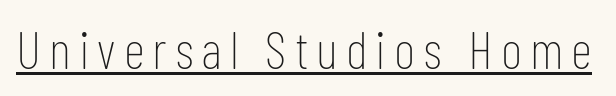
Q: Is the text bold? A: No.
Q: Is the text italic (slanted)? A: No, it is upright.
Q: Is the typeface a serif or a sans-serif typeface? A: Sans-serif.
Q: Is the text underlined? A: Yes.
Q: Width (condensed, normal, or wide)? A: Condensed.
Q: Stroke contrast? A: Low.
Q: x-height? A: Medium.
Q: Monospaced? A: No.
